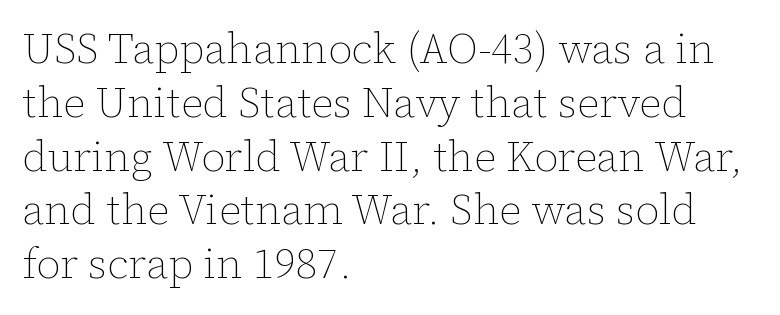
Q: Is the text bold? A: No.
Q: Is the text italic (slanted)? A: No, it is upright.
Q: Is the text underlined? A: No.
Q: How is the paragraph aligned? A: Left-aligned.
Q: Is the spacing between letters normal or unusually wide? A: Normal.
Q: Is the spacing between lines tight, normal or loose? A: Normal.
Q: Width (condensed, normal, or wide)? A: Normal.
Q: Stroke contrast? A: Low.
Q: x-height? A: Medium.
Q: Monospaced? A: No.
